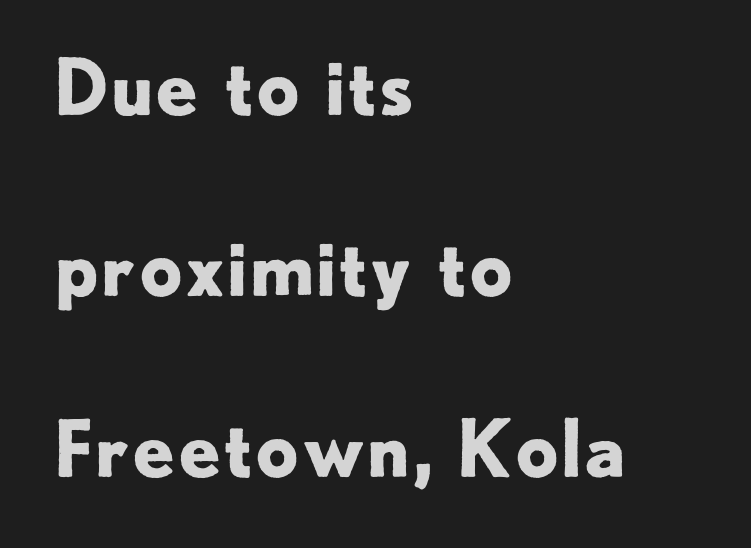
{"serif": "no", "italic": "no", "bold": "yes", "weight": "bold", "width": "normal", "stroke_contrast": "low", "x_height": "small", "monospaced": "no", "underline": "no", "align": "left", "line_spacing": "loose", "line_spacing_ratio": 2.35, "letter_spacing": "normal", "letter_spacing_em": 0.0, "glyph_px": 77}
